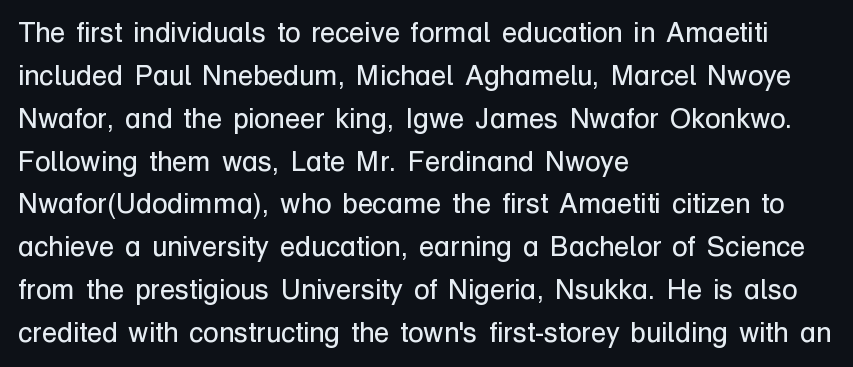
{"serif": "no", "italic": "no", "bold": "no", "weight": "regular", "width": "normal", "stroke_contrast": "low", "x_height": "medium", "monospaced": "no", "underline": "no", "align": "left", "line_spacing": "normal", "line_spacing_ratio": 1.53, "letter_spacing": "normal", "letter_spacing_em": 0.0, "glyph_px": 28}
